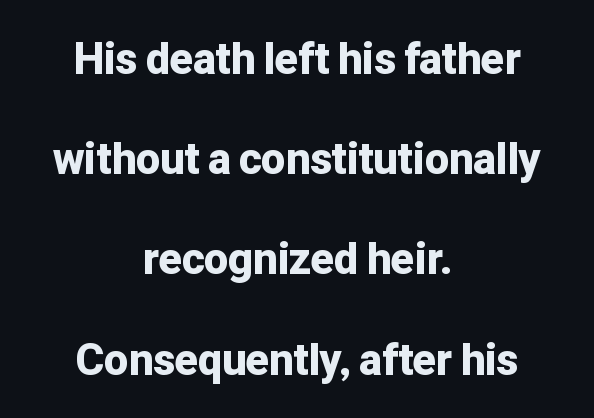
Q: Is the text bold? A: Yes.
Q: Is the text italic (slanted)? A: No, it is upright.
Q: Is the typeface a serif or a sans-serif typeface? A: Sans-serif.
Q: Is the text underlined? A: No.
Q: How is the paragraph aligned? A: Centered.
Q: Is the spacing between letters normal or unusually wide? A: Normal.
Q: Is the spacing between lines tight, normal or loose? A: Loose.
Q: Width (condensed, normal, or wide)? A: Normal.
Q: Stroke contrast? A: Low.
Q: x-height? A: Medium.
Q: Monospaced? A: No.
